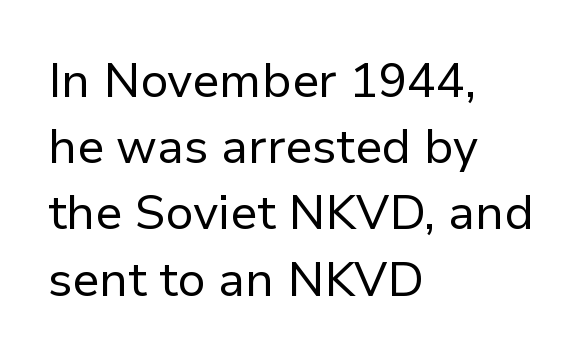
Q: Is the text bold? A: No.
Q: Is the text italic (slanted)? A: No, it is upright.
Q: Is the typeface a serif or a sans-serif typeface? A: Sans-serif.
Q: Is the text underlined? A: No.
Q: How is the paragraph aligned? A: Left-aligned.
Q: Is the spacing between letters normal or unusually wide? A: Normal.
Q: Is the spacing between lines tight, normal or loose? A: Normal.
Q: Width (condensed, normal, or wide)? A: Normal.
Q: Stroke contrast? A: Low.
Q: x-height? A: Medium.
Q: Monospaced? A: No.
